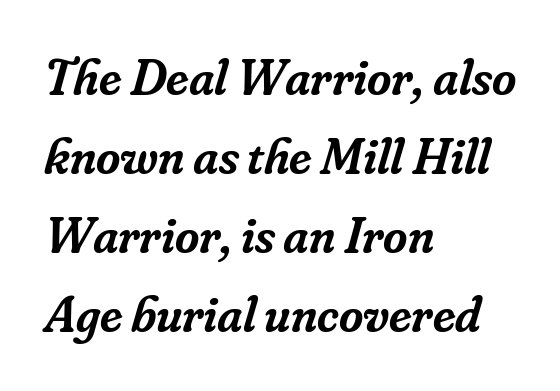
Evenly set lines give the paragraph a standard silhouette. Horizontal alignment here is leftward, the default for most running prose. Regarding serifs, this sample has them. Check the space under the baseline: it is left empty.
